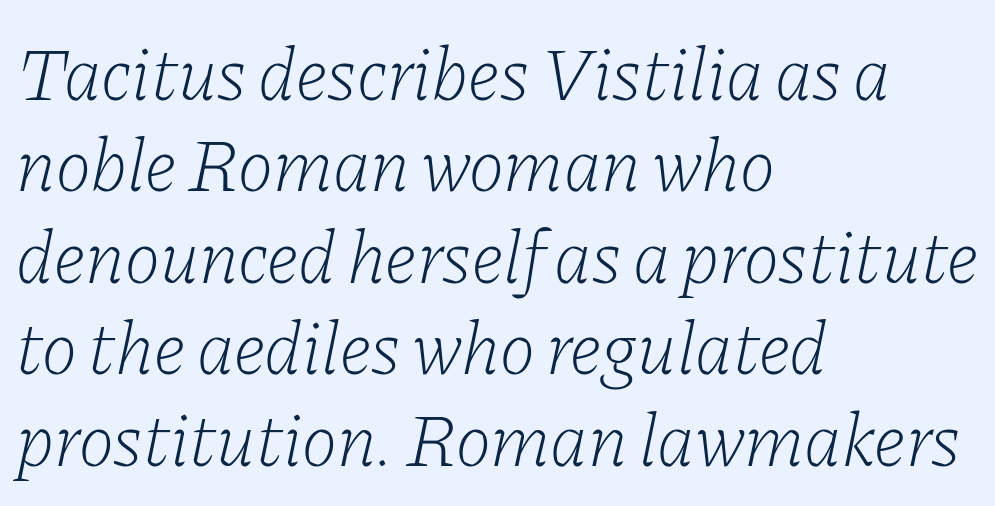
The image shows 75 px light serif type, italic (leaning right); set left-aligned, line spacing 1.22x, normal letter spacing, not underlined; low stroke contrast and a medium x-height.
